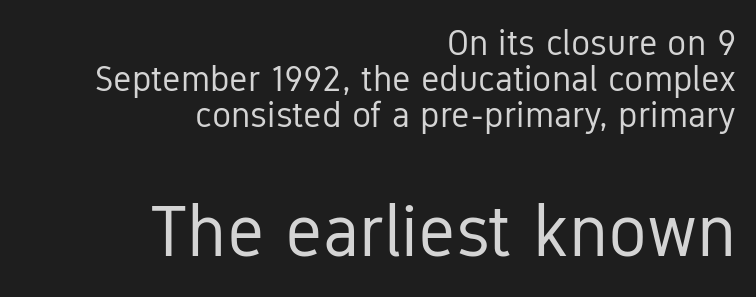
Q: Is the text bold? A: No.
Q: Is the text italic (slanted)? A: No, it is upright.
Q: Is the typeface a serif or a sans-serif typeface? A: Sans-serif.
Q: Is the text underlined? A: No.
Q: How is the paragraph aligned? A: Right-aligned.
Q: Is the spacing between letters normal or unusually wide? A: Normal.
Q: Is the spacing between lines tight, normal or loose? A: Tight.
Q: Which block of text is set in a larger size, the first (top) or the second (bottom)? A: The second (bottom) one.
Q: Width (condensed, normal, or wide)? A: Condensed.
Q: Stroke contrast? A: Low.
Q: x-height? A: Medium.
Q: Monospaced? A: No.
